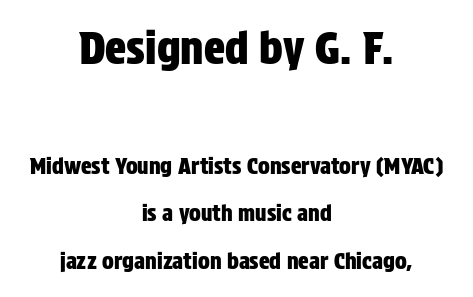
{"serif": "no", "italic": "no", "width": "condensed", "stroke_contrast": "low", "x_height": "large", "monospaced": "no", "underline": "no", "align": "center", "line_spacing": "loose", "line_spacing_ratio": 2.17, "letter_spacing": "normal", "letter_spacing_em": 0.0, "larger_block": "first", "size_ratio": 2.0, "glyph_px": 44}
